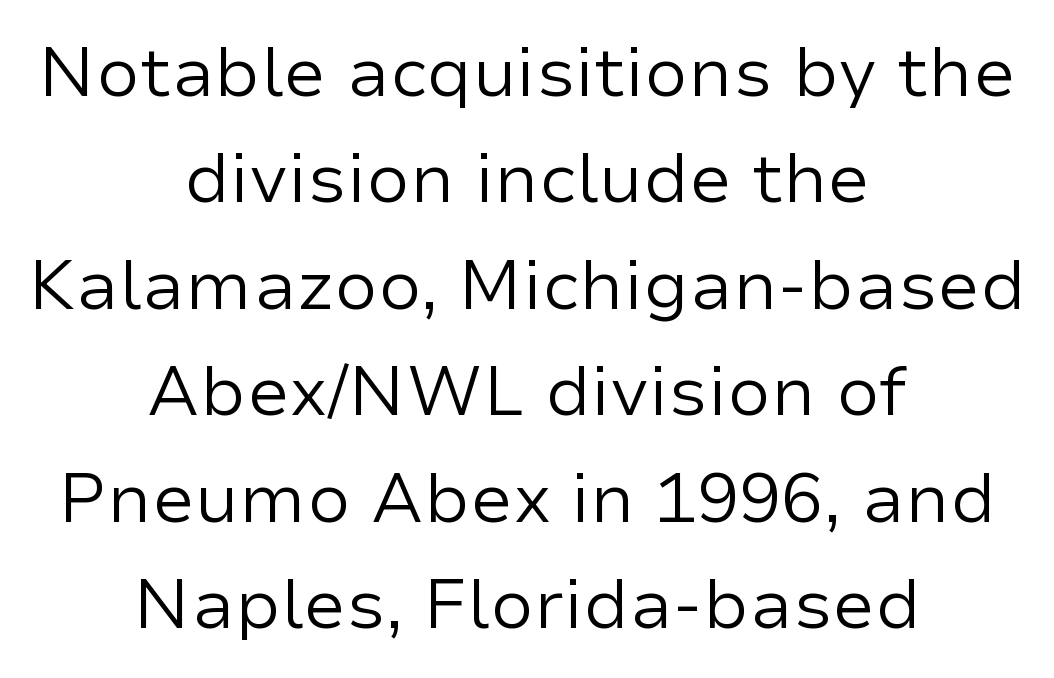
{"serif": "no", "italic": "no", "bold": "no", "weight": "regular", "width": "normal", "stroke_contrast": "low", "x_height": "medium", "monospaced": "no", "underline": "no", "align": "center", "line_spacing": "normal", "line_spacing_ratio": 1.52, "letter_spacing": "normal", "letter_spacing_em": 0.0, "glyph_px": 70}
